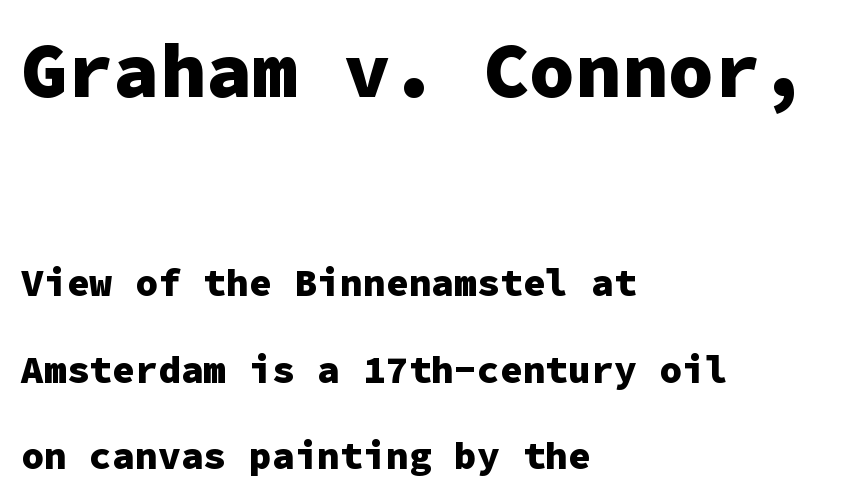
These two chunks differ in scale, with the top chunk taking the larger measure. Glyph-to-glyph distance matches everyday printed text. This is heavy type, rendered in bold. The lines are quadded left. You could count columns in this text — the font is strictly monospaced.
